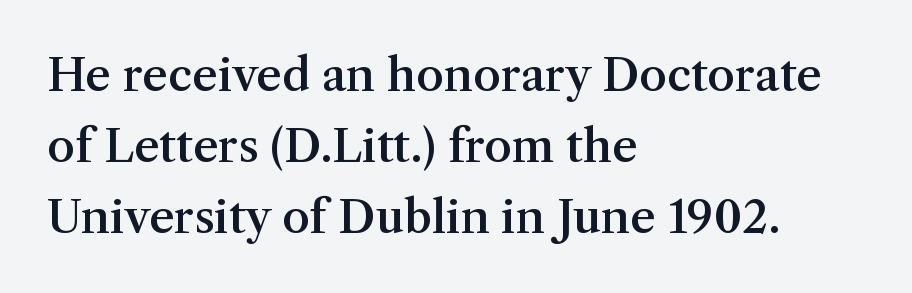
{"serif": "yes", "italic": "no", "bold": "semi", "weight": "semibold", "width": "normal", "stroke_contrast": "medium", "x_height": "medium", "monospaced": "no", "underline": "no", "align": "left", "line_spacing": "normal", "line_spacing_ratio": 1.58, "letter_spacing": "normal", "letter_spacing_em": 0.0, "glyph_px": 45}
